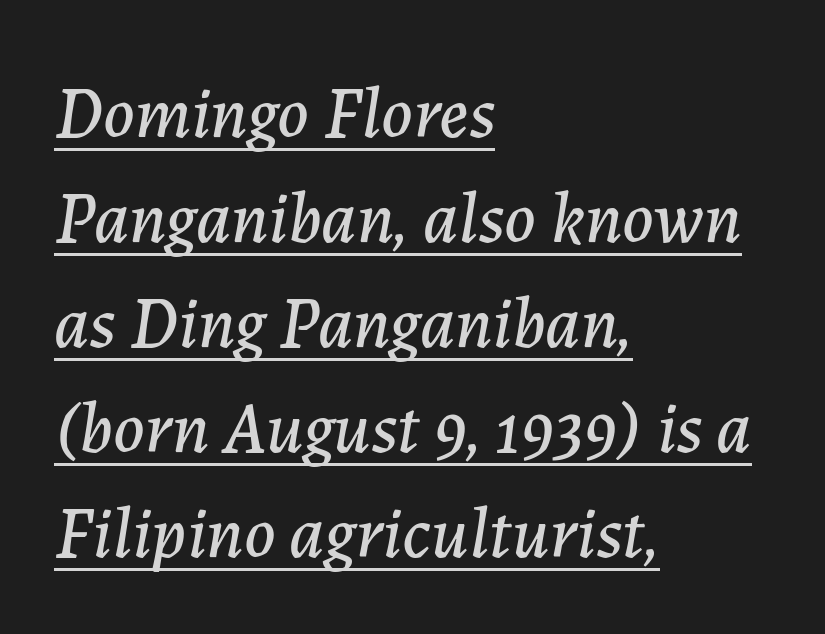
Q: Is the text italic (slanted)? A: Yes, it leans right by about 7 degrees.
Q: Is the text underlined? A: Yes.
Q: How is the paragraph aligned? A: Left-aligned.
Q: Is the spacing between letters normal or unusually wide? A: Normal.
Q: Is the spacing between lines tight, normal or loose? A: Normal.
Q: Width (condensed, normal, or wide)? A: Normal.
Q: Stroke contrast? A: Low.
Q: x-height? A: Medium.
Q: Monospaced? A: No.
